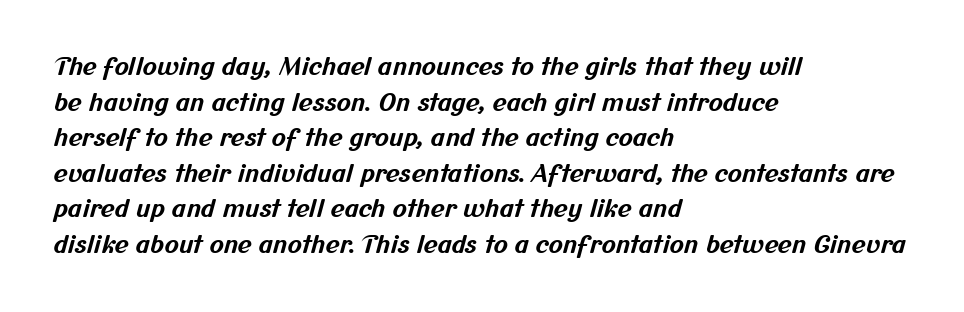
Q: Is the text bold? A: Yes.
Q: Is the text underlined? A: No.
Q: How is the paragraph aligned? A: Left-aligned.
Q: Is the spacing between letters normal or unusually wide? A: Normal.
Q: Is the spacing between lines tight, normal or loose? A: Normal.
